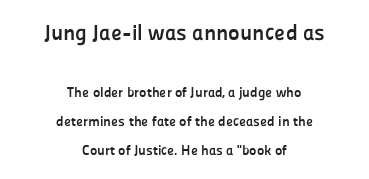
Q: Is the text bold? A: Yes.
Q: Is the text italic (slanted)? A: No, it is upright.
Q: Is the text underlined? A: No.
Q: How is the paragraph aligned? A: Centered.
Q: Is the spacing between letters normal or unusually wide? A: Normal.
Q: Is the spacing between lines tight, normal or loose? A: Loose.
Q: Which block of text is set in a larger size, the first (top) or the second (bottom)? A: The first (top) one.
